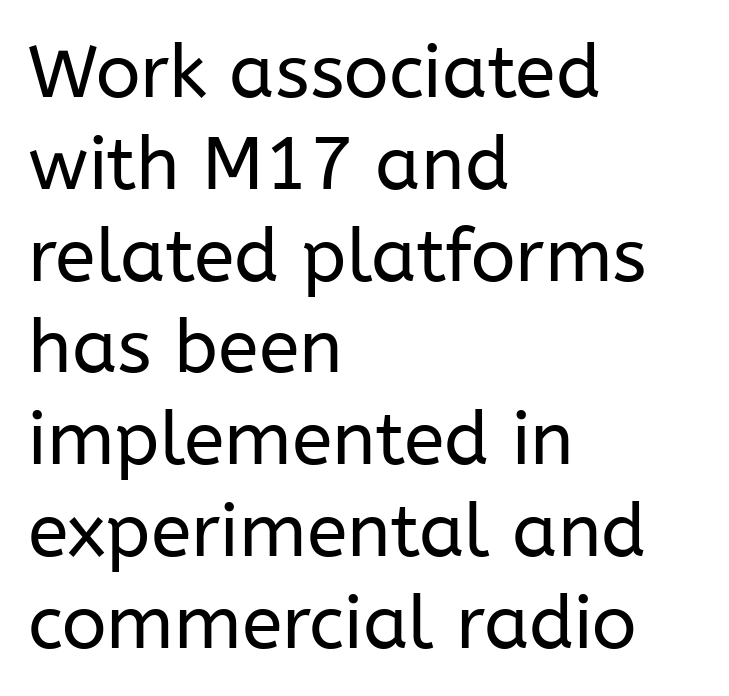
Line starts are locked; line ends wander. These lines are composed in type without serifs. Words float on clear page, feet unadorned. The cut favours lightness, reaching ordinary text weight at its darkest.
